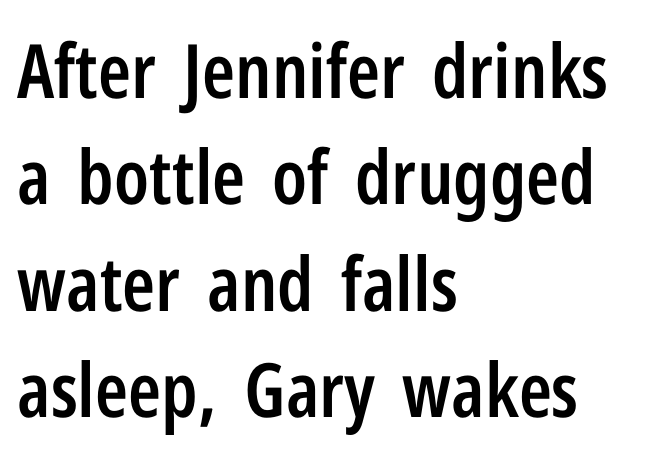
{"serif": "no", "italic": "no", "bold": "semi", "weight": "semibold", "width": "condensed", "stroke_contrast": "low", "x_height": "medium", "monospaced": "no", "underline": "no", "align": "left", "line_spacing": "normal", "line_spacing_ratio": 1.42, "letter_spacing": "normal", "letter_spacing_em": 0.0, "glyph_px": 75}
